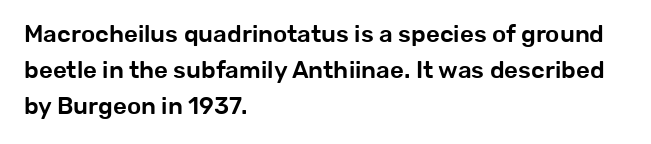
Q: Is the text italic (slanted)? A: No, it is upright.
Q: Is the text underlined? A: No.
Q: How is the paragraph aligned? A: Left-aligned.
Q: Is the spacing between letters normal or unusually wide? A: Normal.
Q: Is the spacing between lines tight, normal or loose? A: Normal.
